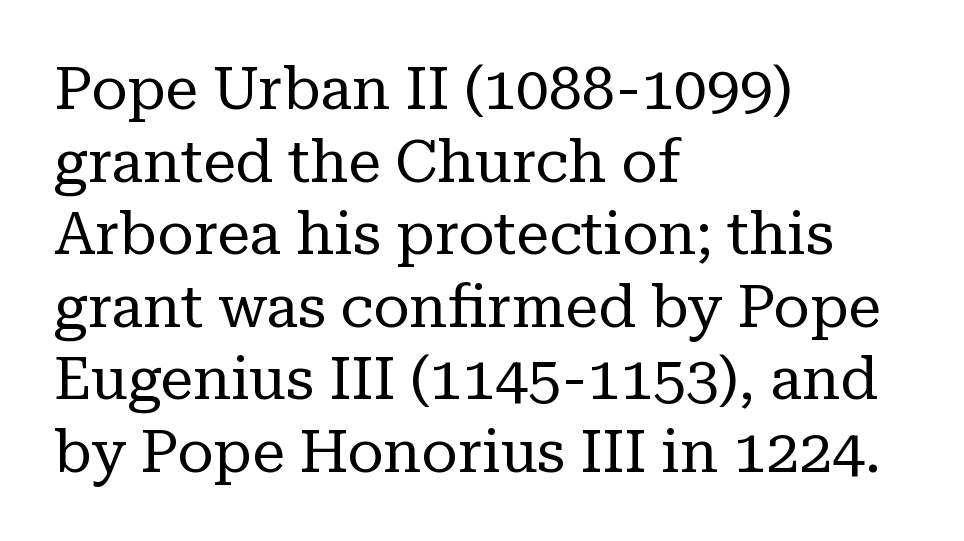
If you drew a ruler down the left edge, every line would touch it. No heavy texture on the line: the type isn't bold. The glyphs in this specimen are seriffed. Letter spacing: default. A typesetter would call this proportional, since set widths differ per character.
